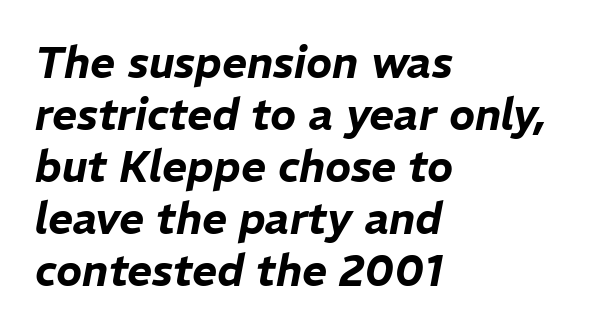
The image shows 43 px text type, italic (leaning right); set left-aligned, line spacing 1.21x, normal letter spacing, not underlined; low stroke contrast and a medium x-height.
